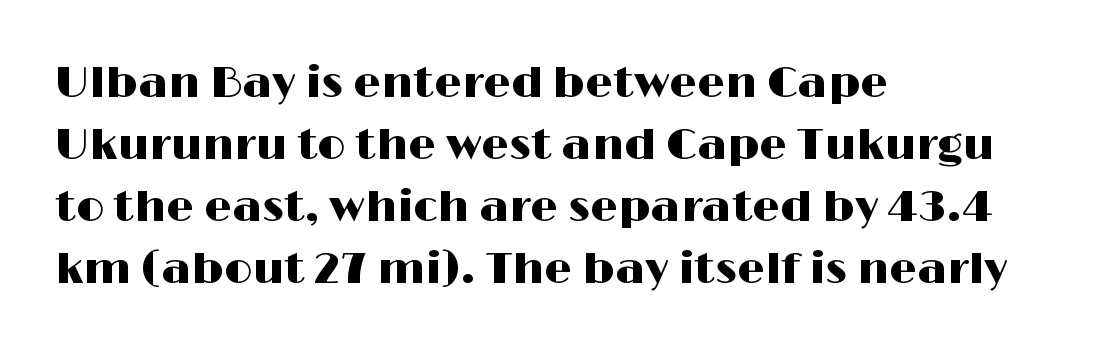
Underline: absent. The typeface chosen for these lines omits serifs. Students, note that the glyphs here touch the page at normal intervals. Is there much room between lines? A standard amount, neither cramped nor airy.
